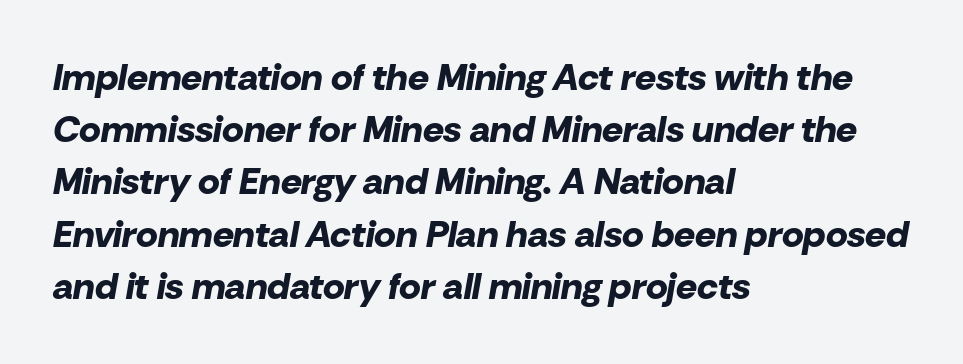
Q: Is the text bold? A: Yes.
Q: Is the text italic (slanted)? A: Yes, it leans right by about 10 degrees.
Q: Is the text underlined? A: No.
Q: How is the paragraph aligned? A: Left-aligned.
Q: Is the spacing between letters normal or unusually wide? A: Normal.
Q: Is the spacing between lines tight, normal or loose? A: Normal.
Q: Width (condensed, normal, or wide)? A: Normal.
Q: Stroke contrast? A: Low.
Q: x-height? A: Medium.
Q: Monospaced? A: No.
